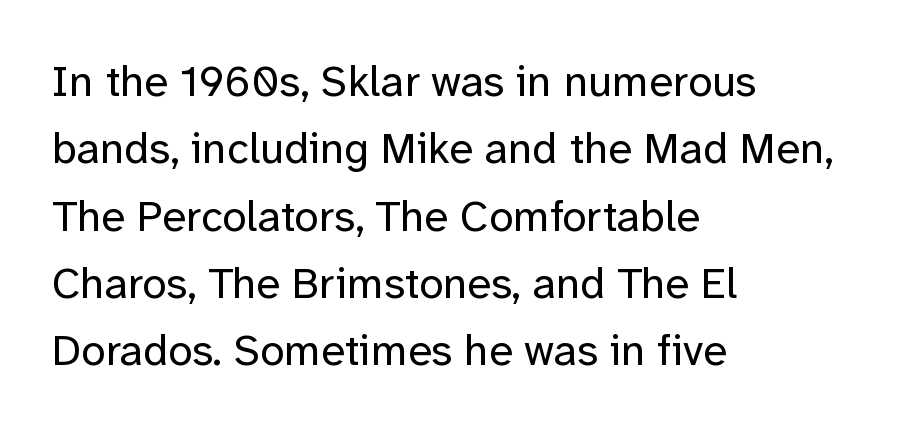
The image shows 44 px regular-weight sans-serif type, upright; set left-aligned, normal line spacing (1.53x), normal letter spacing, not underlined; low stroke contrast and a medium x-height.
